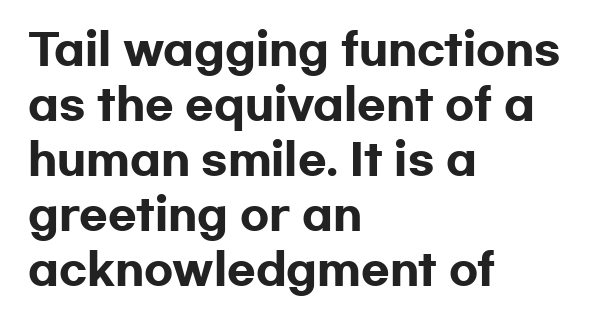
The image shows 42 px heavy, wide sans-serif type, upright; set left-aligned, normal line spacing (1.31x), normal letter spacing, not underlined; low stroke contrast and a medium x-height.
